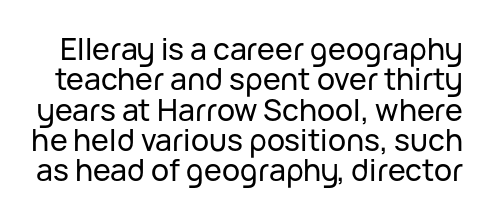
{"serif": "no", "italic": "no", "width": "normal", "stroke_contrast": "low", "x_height": "medium", "monospaced": "no", "underline": "no", "line_spacing": "tight", "line_spacing_ratio": 1.01, "letter_spacing": "normal", "letter_spacing_em": 0.0, "glyph_px": 30}
